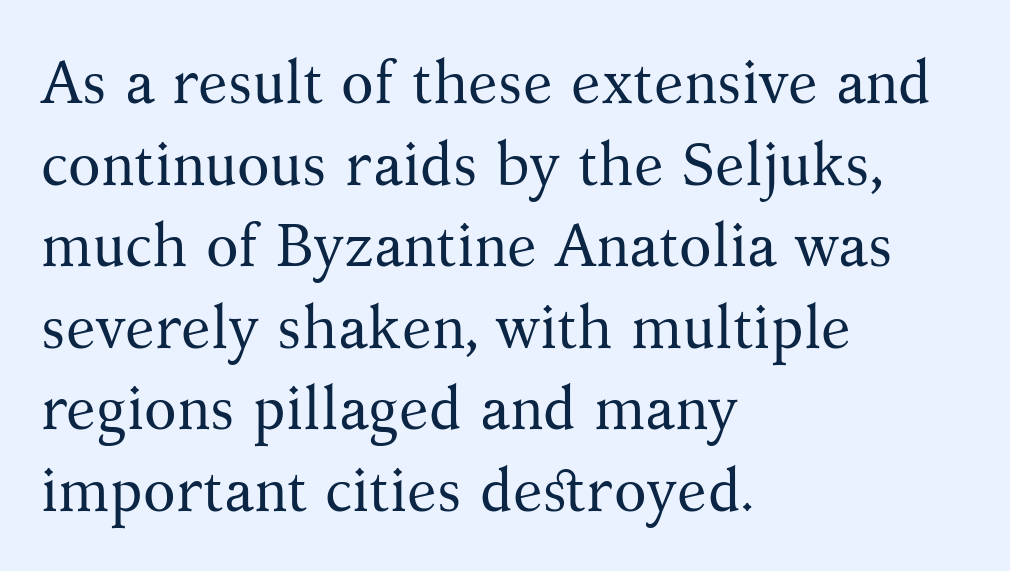
Q: Is the text bold? A: No.
Q: Is the text italic (slanted)? A: No, it is upright.
Q: Is the typeface a serif or a sans-serif typeface? A: Serif.
Q: Is the text underlined? A: No.
Q: How is the paragraph aligned? A: Left-aligned.
Q: Is the spacing between letters normal or unusually wide? A: Normal.
Q: Is the spacing between lines tight, normal or loose? A: Normal.
Q: Width (condensed, normal, or wide)? A: Normal.
Q: Stroke contrast? A: Medium.
Q: x-height? A: Medium.
Q: Monospaced? A: No.
